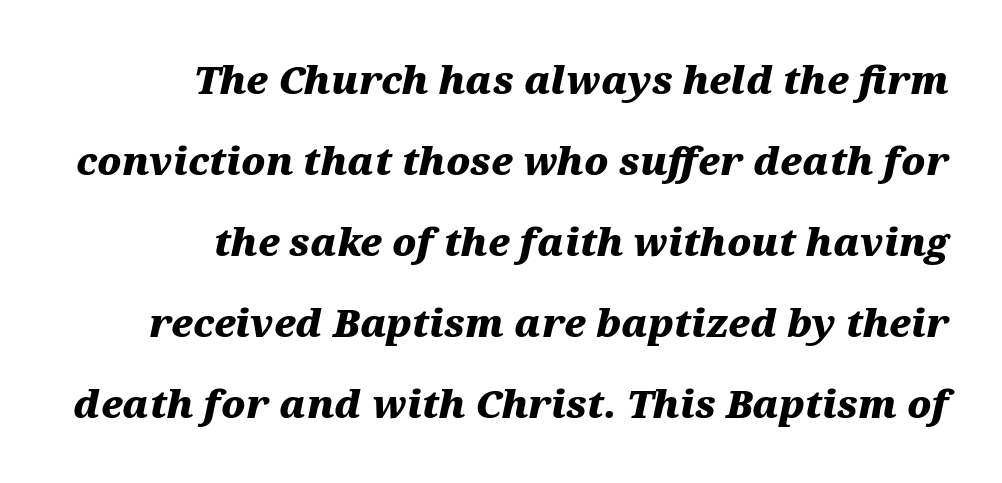
{"italic": "yes", "lean": "right", "slant_degrees": 12, "bold": "yes", "weight": "heavy", "width": "wide", "stroke_contrast": "medium", "x_height": "medium", "monospaced": "no", "underline": "no", "align": "right", "line_spacing": "loose", "line_spacing_ratio": 2.13, "letter_spacing": "normal", "letter_spacing_em": 0.0, "glyph_px": 38}
